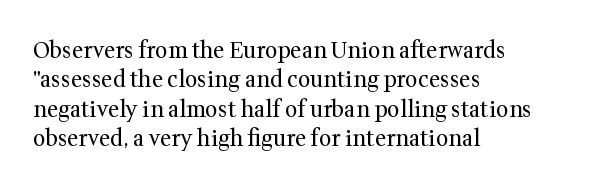
Q: Is the text bold? A: No.
Q: Is the text italic (slanted)? A: No, it is upright.
Q: Is the text underlined? A: No.
Q: How is the paragraph aligned? A: Left-aligned.
Q: Is the spacing between letters normal or unusually wide? A: Normal.
Q: Is the spacing between lines tight, normal or loose? A: Normal.
